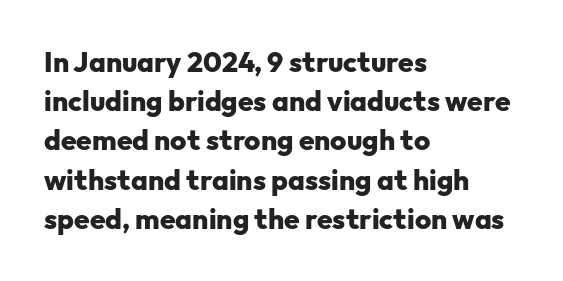
The image shows 28 px heavy sans-serif type, upright; set left-aligned, normal line spacing (1.4x), normal letter spacing, not underlined; low stroke contrast and a medium x-height.
